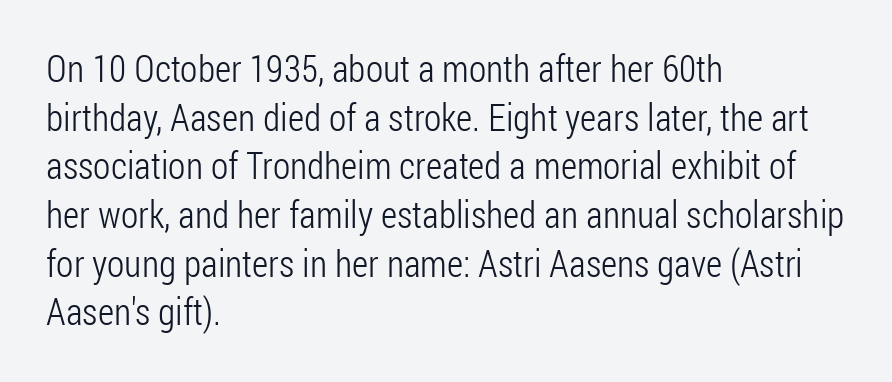
Q: Is the text bold? A: No.
Q: Is the text italic (slanted)? A: No, it is upright.
Q: Is the typeface a serif or a sans-serif typeface? A: Sans-serif.
Q: Is the text underlined? A: No.
Q: How is the paragraph aligned? A: Left-aligned.
Q: Is the spacing between letters normal or unusually wide? A: Normal.
Q: Is the spacing between lines tight, normal or loose? A: Normal.
Q: Width (condensed, normal, or wide)? A: Condensed.
Q: Stroke contrast? A: Low.
Q: x-height? A: Medium.
Q: Monospaced? A: No.
